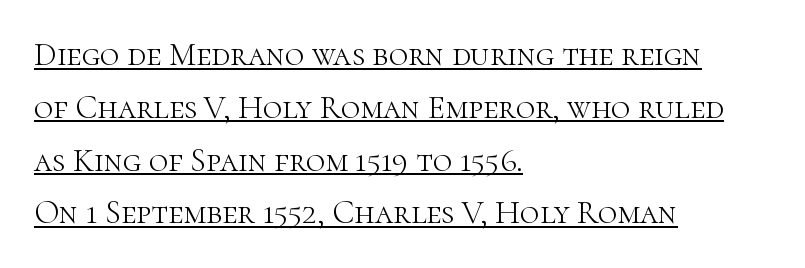
{"serif": "yes", "italic": "no", "bold": "no", "weight": "light", "width": "normal", "stroke_contrast": "high", "x_height": "medium", "monospaced": "no", "underline": "yes", "align": "left", "line_spacing": "normal", "line_spacing_ratio": 1.6, "letter_spacing": "normal", "letter_spacing_em": 0.0, "glyph_px": 33}
